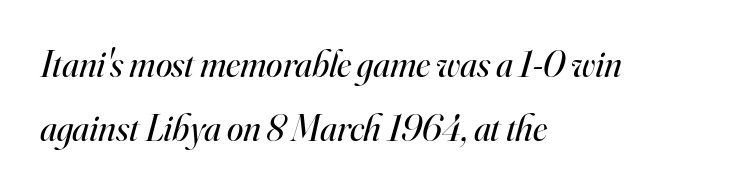
The image shows 37 px regular-weight serif type, italic (leaning right); set left-aligned, line spacing 1.73x, normal letter spacing, not underlined; high stroke contrast and a small x-height.
